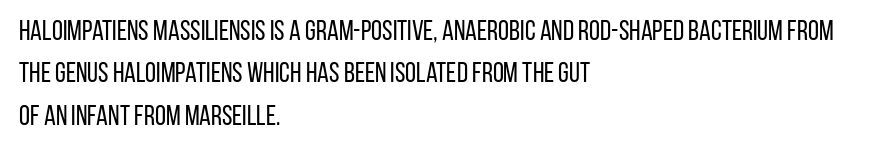
Descender tails drop into unmarked territory. A typesetter would call this zero additional tracking. Regular leading. Casual observation: everything's shoved over to the left. The strokes are not fattened; the text isn't bold. Characters remain perfectly vertical along every line.
